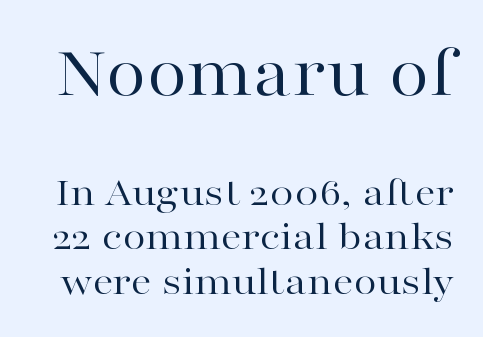
The image shows 74 px regular-weight, wide serif type, upright; set tight line spacing (1.06x), normal letter spacing, not underlined; the first (top) block is 1.76x larger; high stroke contrast and a medium x-height.
